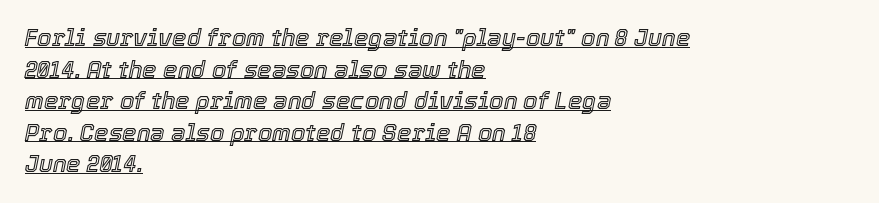
The image shows 23 px text type, italic (leaning right); set left-aligned, normal line spacing (1.37x), normal letter spacing, underlined.
